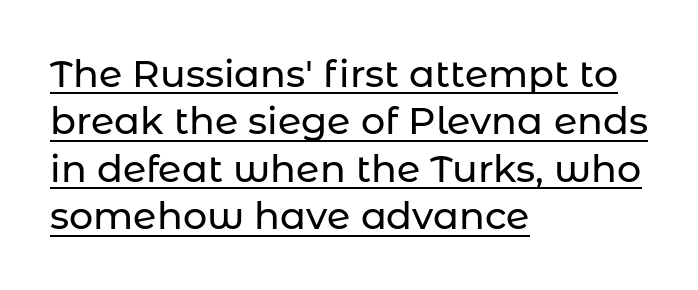
Reading down the block, your eye returns to a fixed left position each line. If you drew a line through each stem, it would be perfectly vertical. Stroke terminals: plain, sans-serif. What decoration does the sample have? An underline. Proportional: the letters do not fall into vertical columns. The block of text has a typical density, with ordinary space between rows.
